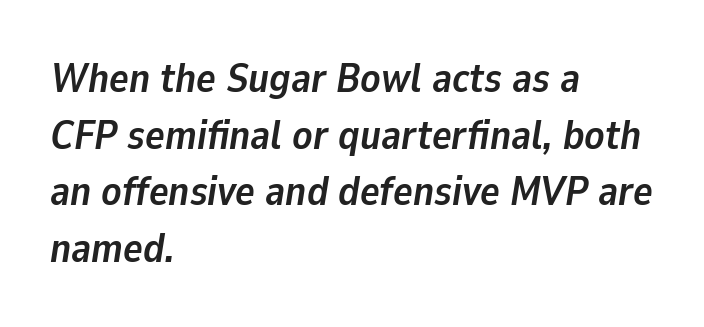
{"italic": "yes", "lean": "right", "slant_degrees": 9, "bold": "yes", "weight": "semibold", "width": "normal", "stroke_contrast": "low", "x_height": "medium", "monospaced": "no", "underline": "no", "align": "left", "line_spacing": "normal", "line_spacing_ratio": 1.38, "letter_spacing": "normal", "letter_spacing_em": 0.0, "glyph_px": 41}
